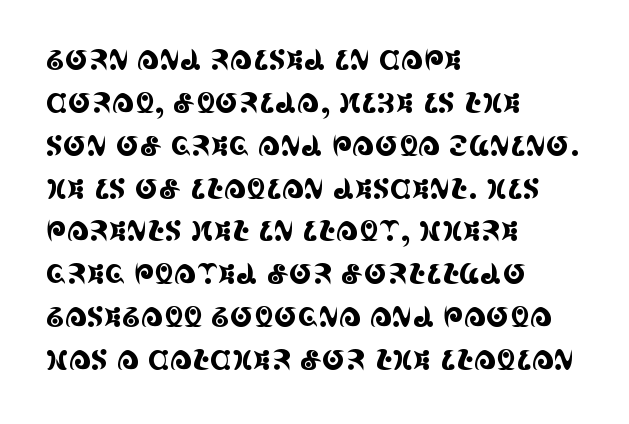
{"serif": "yes", "italic": "no", "width": "condensed", "x_height": "large", "monospaced": "no", "underline": "no", "align": "left", "line_spacing": "normal", "line_spacing_ratio": 1.53, "letter_spacing": "normal", "letter_spacing_em": 0.0, "glyph_px": 28}
